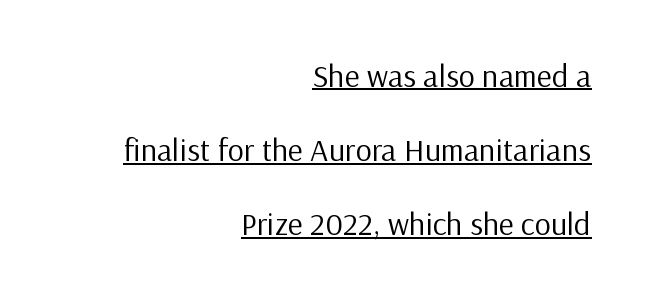
These lines are composed in type without serifs. This is underlined copy, the kind a proofreader might mark for attention. Default kerning and tracking; the words read as compact shapes. The strokes carry an ordinary text weight at most. Line endings align vertically; line beginnings do not.
